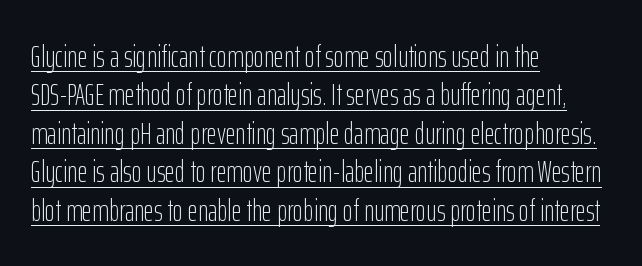
The image shows 31 px light, condensed sans-serif type, upright; set left-aligned, line spacing 1.24x, normal letter spacing, underlined; low stroke contrast and a medium x-height.
